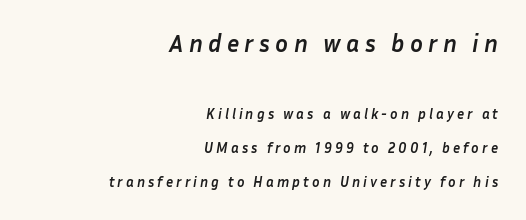
{"italic": "yes", "lean": "right", "slant_degrees": 10, "bold": "yes", "underline": "no", "align": "right", "line_spacing": "loose", "line_spacing_ratio": 2.42, "letter_spacing": "wide", "letter_spacing_em": 0.22, "larger_block": "first", "size_ratio": 1.71, "glyph_px": 24}
